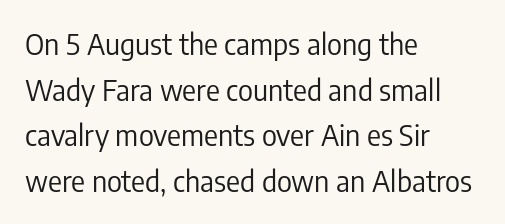
The axis of the letterforms is exactly vertical. Standard letterfit; no display-style spreading of the glyphs. Visually the block forms a straight wall on the left and a jagged coastline on the right. The letterforms sit at book weight or below. Descenders are the only things crossing below the line.
